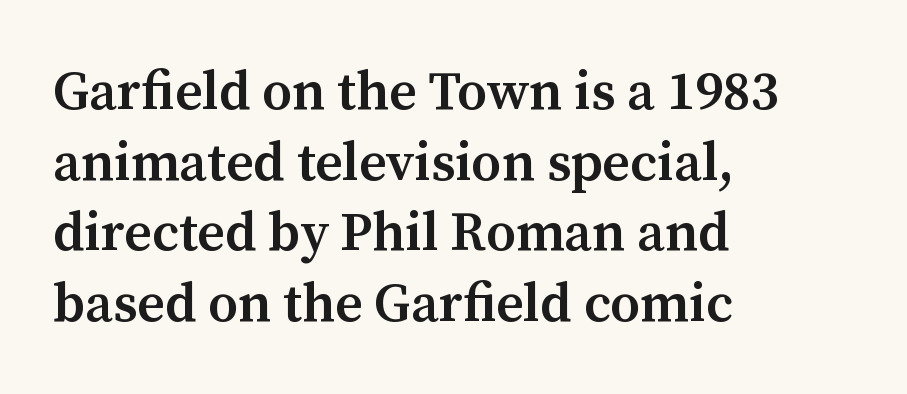
Q: Is the text bold? A: Semi-bold.
Q: Is the text italic (slanted)? A: No, it is upright.
Q: Is the typeface a serif or a sans-serif typeface? A: Serif.
Q: Is the text underlined? A: No.
Q: How is the paragraph aligned? A: Left-aligned.
Q: Is the spacing between letters normal or unusually wide? A: Normal.
Q: Is the spacing between lines tight, normal or loose? A: Normal.
Q: Width (condensed, normal, or wide)? A: Normal.
Q: Stroke contrast? A: Medium.
Q: x-height? A: Medium.
Q: Monospaced? A: No.
